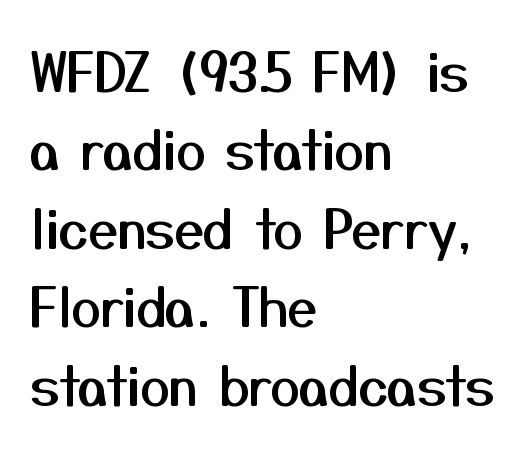
{"serif": "no", "italic": "no", "width": "normal", "stroke_contrast": "medium", "x_height": "medium", "monospaced": "no", "underline": "no", "align": "left", "line_spacing": "normal", "line_spacing_ratio": 1.48, "letter_spacing": "normal", "letter_spacing_em": 0.0, "glyph_px": 53}
